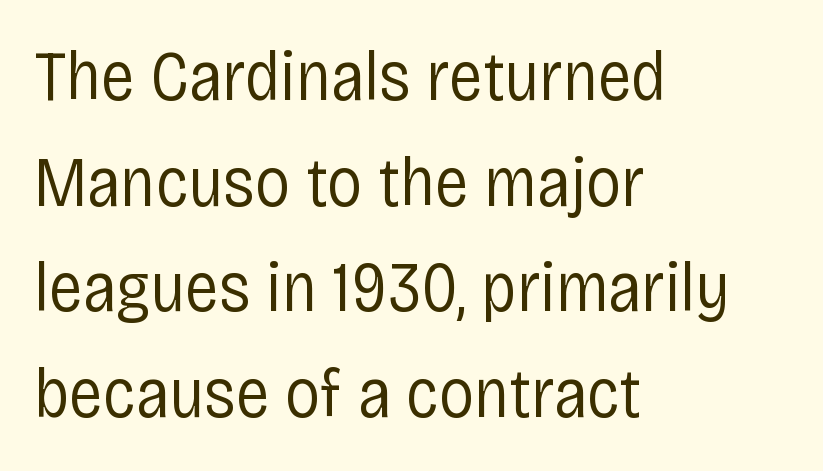
The font family rendered here belongs to the sans-serif group. Rendered with straight, roman letterforms. The face used here is rendered with its standard letterfit. The baseline area is clear. The text block is weighted toward the left margin, trailing off unevenly rightward. Honestly, the row spacing looks completely unremarkable.
